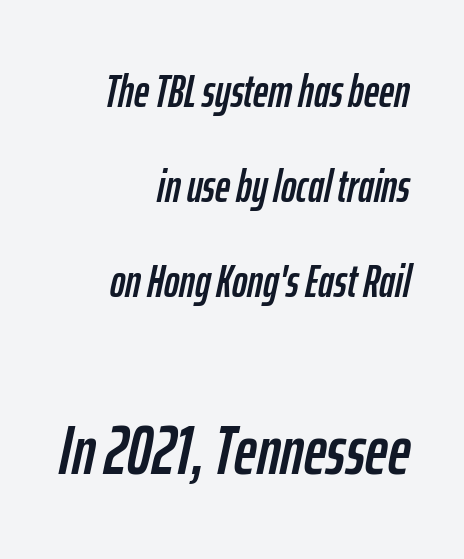
Q: Is the text italic (slanted)? A: Yes, it leans right by about 12 degrees.
Q: Is the text underlined? A: No.
Q: How is the paragraph aligned? A: Right-aligned.
Q: Is the spacing between letters normal or unusually wide? A: Normal.
Q: Is the spacing between lines tight, normal or loose? A: Loose.
Q: Which block of text is set in a larger size, the first (top) or the second (bottom)? A: The second (bottom) one.
Q: Width (condensed, normal, or wide)? A: Condensed.
Q: Stroke contrast? A: Low.
Q: x-height? A: Medium.
Q: Monospaced? A: No.
